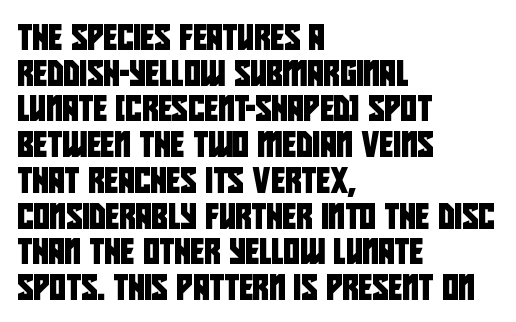
The image shows 25 px text type; set left-aligned, normal line spacing (1.43x), normal letter spacing, not underlined.
